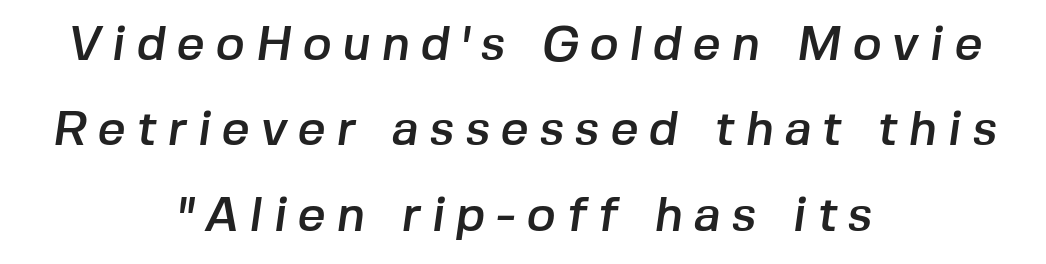
The passage shown is typed in a proportional face where columns would drift. This sample is center-justified, so both line endings float freely. The face used here is a sans, in the tradition of grotesques and geometrics. The letters are spread apart with noticeably loose tracking. Rule under the text: the space is simply empty.
